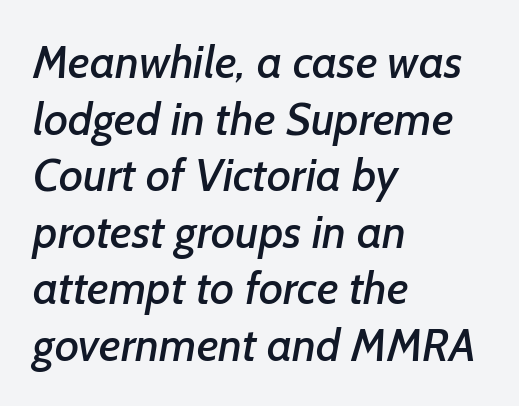
Caption: standard tracking, unaltered. Reading down the block, your eye returns to a fixed left position each line. The face used here is proportionally spaced, like ordinary book or web type. The rendering shows plain stroke endings on the letterforms — a sans-serif design. Type without underlining.
